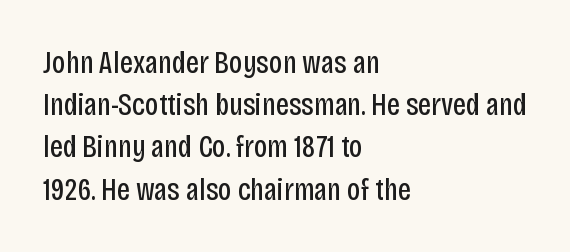
{"serif": "no", "italic": "no", "bold": "no", "weight": "regular", "width": "condensed", "stroke_contrast": "low", "x_height": "large", "monospaced": "no", "underline": "no", "align": "left", "line_spacing": "normal", "line_spacing_ratio": 1.32, "letter_spacing": "normal", "letter_spacing_em": 0.0, "glyph_px": 32}
